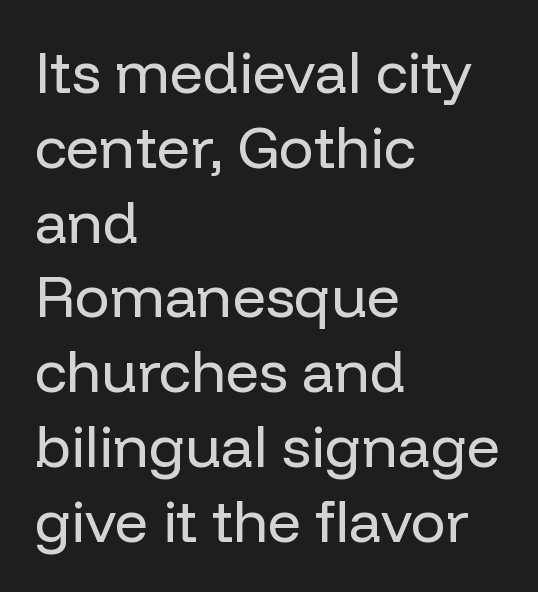
The image shows 58 px regular-weight sans-serif type, upright; set left-aligned, normal line spacing (1.29x), normal letter spacing, not underlined; low stroke contrast and a medium x-height.
